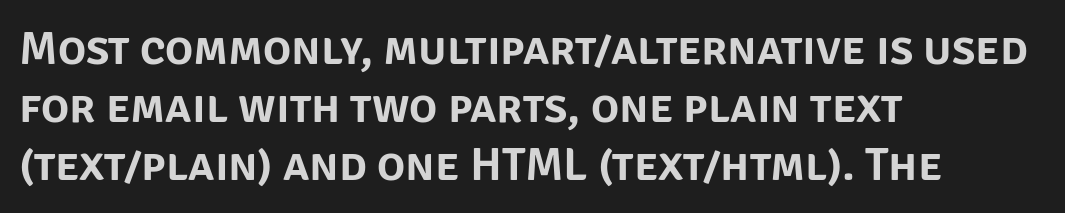
The passage shown is not underscored anywhere. Reading down the block, your eye returns to a fixed left position each line. Italic: no, the glyphs are upright roman. These lines are rendered in a variable-pitch font. In terms of letterspacing, this is plain default setting. Each letter's strokes conclude bluntly, with no projecting serifs.
